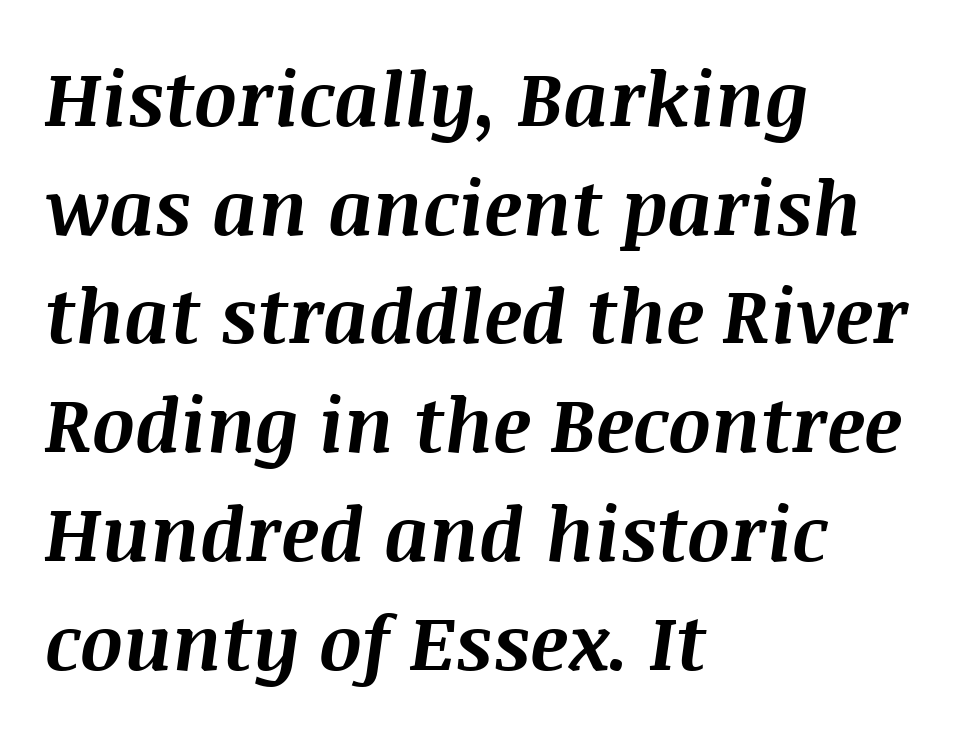
{"italic": "yes", "lean": "right", "slant_degrees": 8, "bold": "yes", "weight": "bold", "width": "normal", "stroke_contrast": "medium", "x_height": "large", "monospaced": "no", "underline": "no", "align": "left", "line_spacing": "normal", "line_spacing_ratio": 1.45, "letter_spacing": "normal", "letter_spacing_em": 0.0, "glyph_px": 75}
